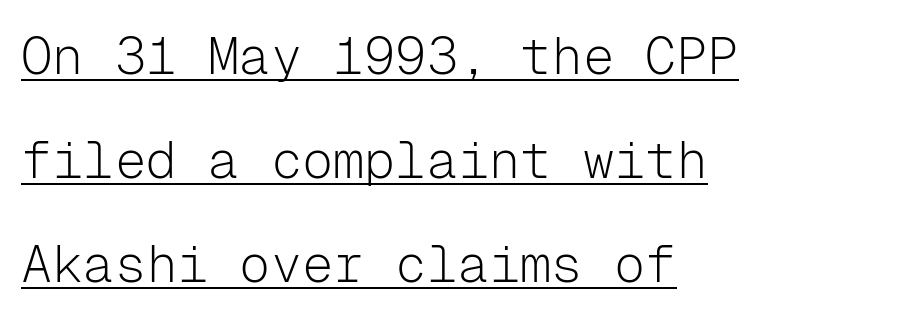
{"serif": "no", "italic": "no", "bold": "no", "weight": "light", "width": "normal", "stroke_contrast": "low", "x_height": "medium", "monospaced": "yes", "underline": "yes", "align": "left", "line_spacing": "loose", "line_spacing_ratio": 2.0, "letter_spacing": "normal", "letter_spacing_em": 0.0, "glyph_px": 52}
